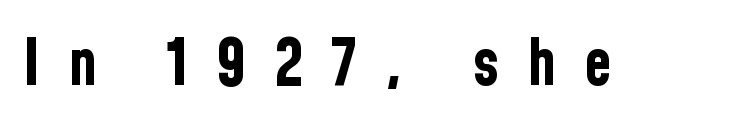
The image shows 64 px bold, condensed sans-serif type, upright; set unusually wide letter spacing (+0.43 em), not underlined; low stroke contrast and a medium x-height.
